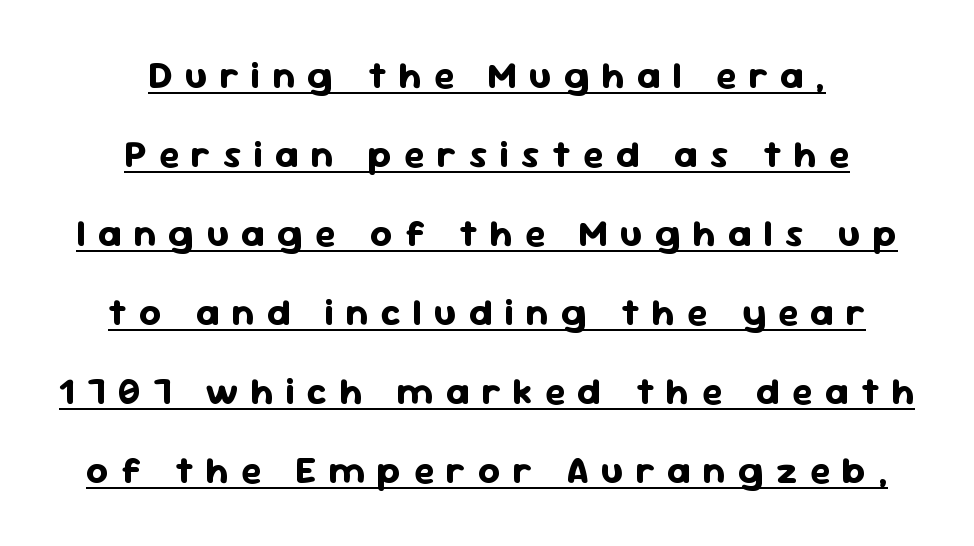
{"serif": "no", "italic": "no", "bold": "yes", "weight": "bold", "width": "normal", "stroke_contrast": "low", "x_height": "medium", "monospaced": "no", "underline": "yes", "align": "center", "line_spacing": "loose", "line_spacing_ratio": 2.08, "letter_spacing": "wide", "letter_spacing_em": 0.32, "glyph_px": 38}
